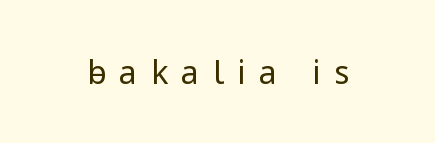
Q: Is the text bold? A: No.
Q: Is the text italic (slanted)? A: No, it is upright.
Q: Is the typeface a serif or a sans-serif typeface? A: Sans-serif.
Q: Is the text underlined? A: No.
Q: Is the spacing between letters normal or unusually wide? A: Unusually wide.
Q: Width (condensed, normal, or wide)? A: Normal.
Q: Stroke contrast? A: Low.
Q: x-height? A: Medium.
Q: Monospaced? A: No.
